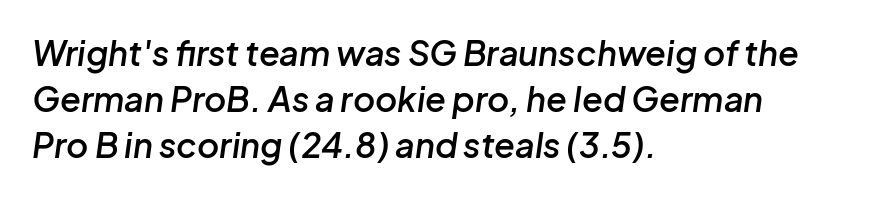
The image shows 34 px semibold type, italic (leaning right); set left-aligned, normal line spacing (1.35x), normal letter spacing, not underlined; low stroke contrast and a medium x-height.
